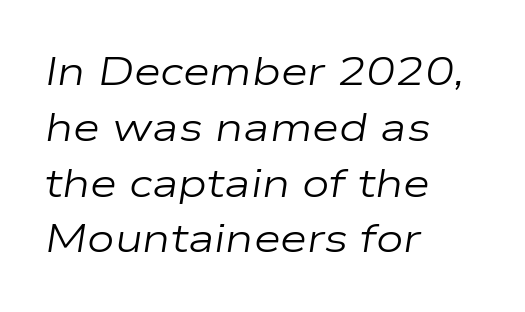
Q: Is the text bold? A: No.
Q: Is the text italic (slanted)? A: Yes, it leans right by about 9 degrees.
Q: Is the text underlined? A: No.
Q: How is the paragraph aligned? A: Left-aligned.
Q: Is the spacing between letters normal or unusually wide? A: Normal.
Q: Is the spacing between lines tight, normal or loose? A: Normal.
Q: Width (condensed, normal, or wide)? A: Wide.
Q: Stroke contrast? A: Low.
Q: x-height? A: Medium.
Q: Monospaced? A: No.
